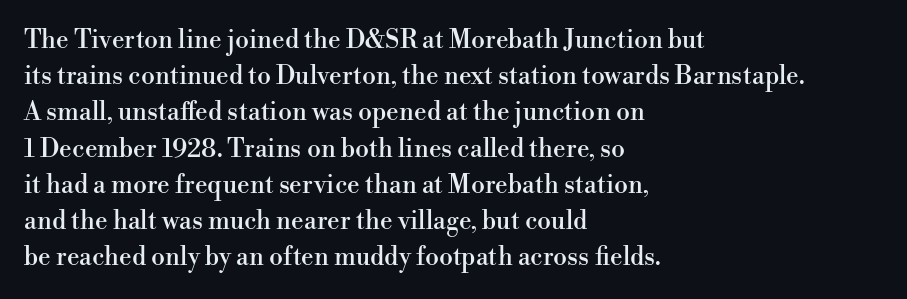
This sample keeps an unexceptional amount of space between lines. Characters follow at the spacing the type designer built in. Leftover space on each line is placed entirely after the last word. Nobody drew a line under any word here. The font's upright variant was chosen for this text.
